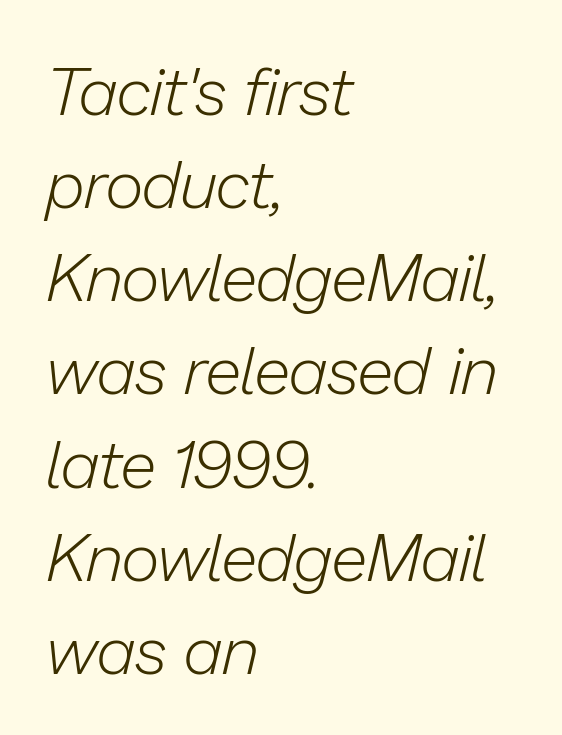
Q: Is the text bold? A: No.
Q: Is the text italic (slanted)? A: Yes, it leans right by about 13 degrees.
Q: Is the text underlined? A: No.
Q: How is the paragraph aligned? A: Left-aligned.
Q: Is the spacing between letters normal or unusually wide? A: Normal.
Q: Is the spacing between lines tight, normal or loose? A: Normal.
Q: Width (condensed, normal, or wide)? A: Normal.
Q: Stroke contrast? A: Low.
Q: x-height? A: Medium.
Q: Monospaced? A: No.
